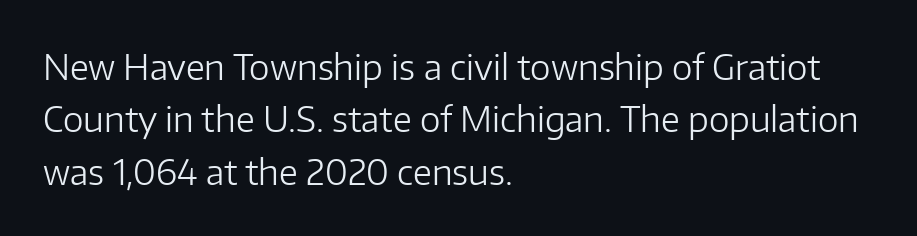
The image shows 35 px light sans-serif type, upright; set left-aligned, normal line spacing (1.5x), normal letter spacing, not underlined; low stroke contrast and a medium x-height.
